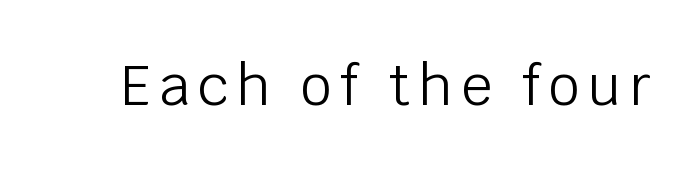
Each stroke keeps to a modest, everyday thickness or less. The string is rendered with underlining switched off. The letters advance in unequal steps, a hallmark of proportional type. A typesetter would label this face a sans.
